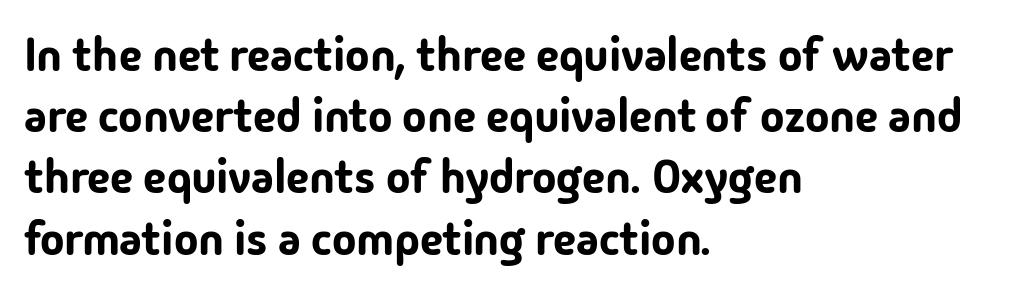
The image shows 46 px sans-serif type, upright; set left-aligned, normal line spacing (1.33x), normal letter spacing, not underlined; low stroke contrast and a medium x-height.
